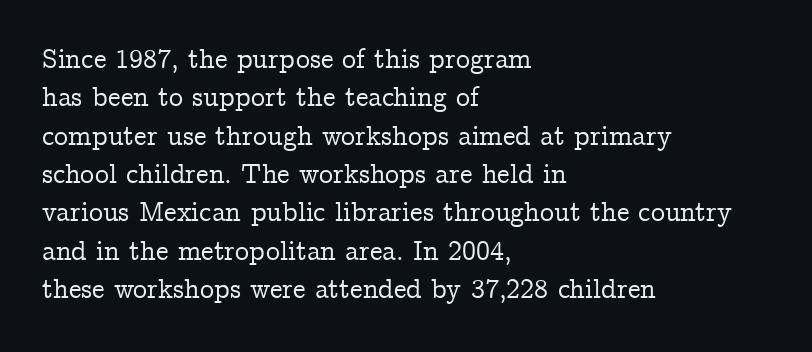
{"serif": "yes", "italic": "no", "width": "normal", "stroke_contrast": "low", "x_height": "medium", "monospaced": "no", "underline": "no", "align": "left", "line_spacing": "normal", "line_spacing_ratio": 1.37, "letter_spacing": "normal", "letter_spacing_em": 0.0, "glyph_px": 28}
